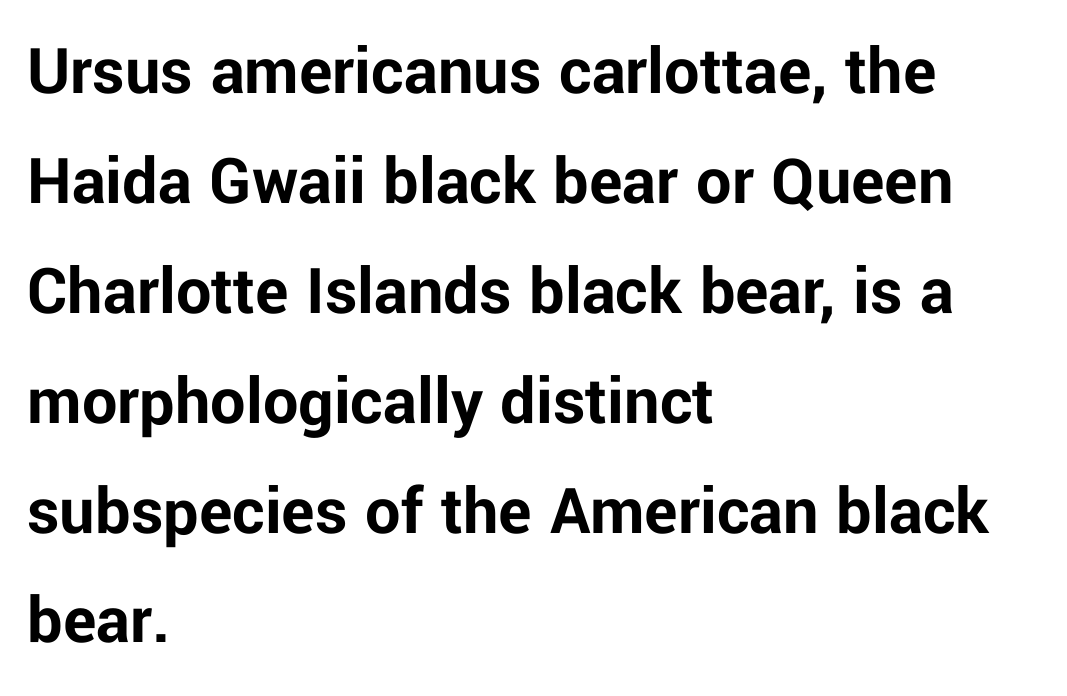
Short note: letters normally spaced. The letters carry no serifs — their stems end cleanly without finishing strokes. Does the lettering tilt? It doesn't — this is upright. Looks like regular typesetting: each glyph gets only the width it needs. The rendering uses a moderate line-height, typical for paragraphs. Typesetter's note: full bold, strokes at maximum text heaviness.
